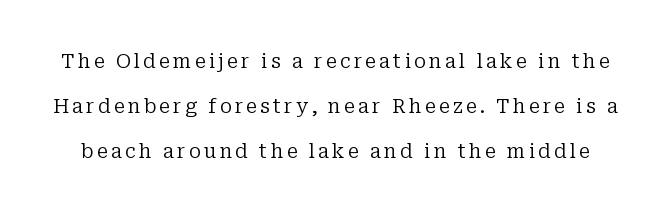
The image shows 20 px text type, upright; set loose line spacing (2.26x), not underlined.
